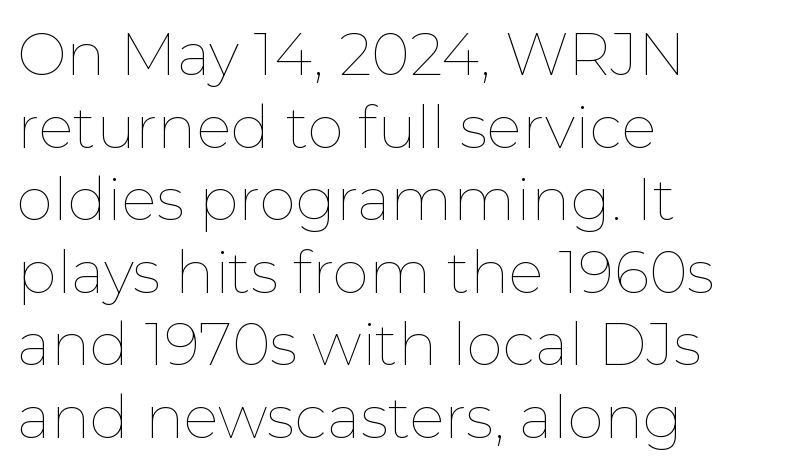
{"italic": "no", "bold": "no", "weight": "thin", "width": "normal", "stroke_contrast": "low", "x_height": "medium", "monospaced": "no", "underline": "no", "align": "left", "line_spacing_ratio": 1.23, "letter_spacing": "normal", "letter_spacing_em": 0.0, "glyph_px": 59}
